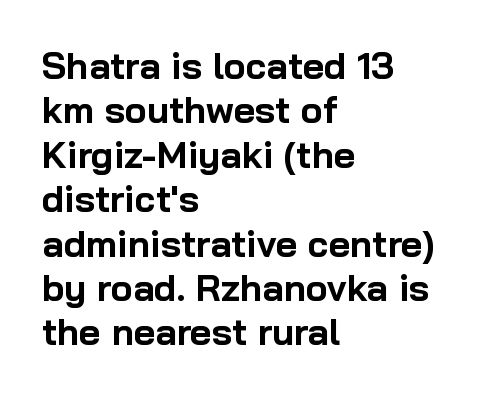
The image shows 37 px bold sans-serif type, upright; set left-aligned, line spacing 1.2x, normal letter spacing, not underlined; low stroke contrast and a medium x-height.
